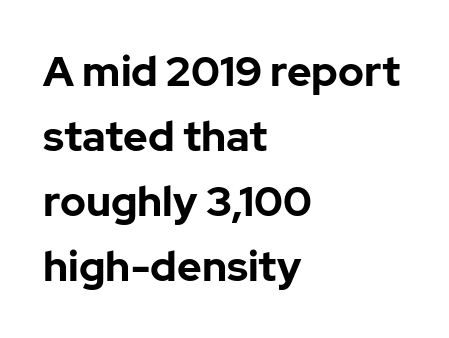
The image shows 42 px bold sans-serif type, upright; set left-aligned, normal line spacing (1.55x), normal letter spacing, not underlined; low stroke contrast and a medium x-height.
